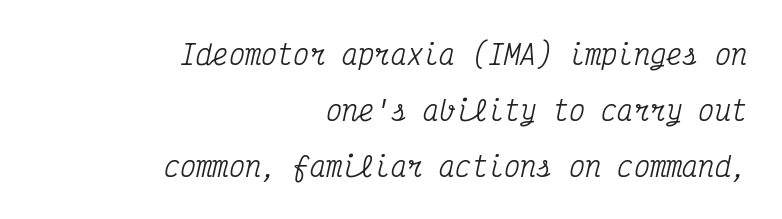
The image shows 27 px text type, italic (leaning right); set right-aligned, loose line spacing (2.07x), normal letter spacing, not underlined.
